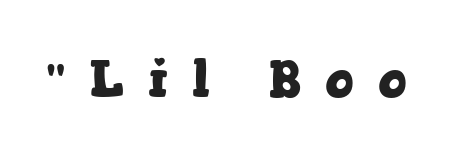
Q: Is the text bold? A: Yes.
Q: Is the text italic (slanted)? A: No, it is upright.
Q: Is the typeface a serif or a sans-serif typeface? A: Serif.
Q: Is the text underlined? A: No.
Q: Is the spacing between letters normal or unusually wide? A: Unusually wide.
Q: Width (condensed, normal, or wide)? A: Wide.
Q: Stroke contrast? A: Low.
Q: x-height? A: Medium.
Q: Monospaced? A: No.
